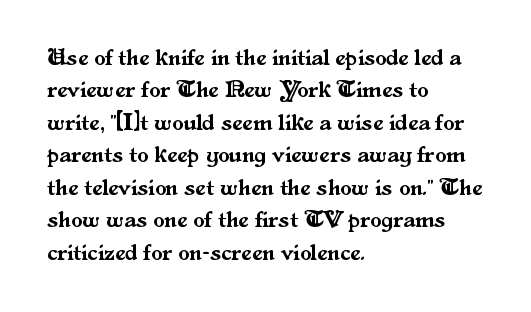
Q: Is the text italic (slanted)? A: No, it is upright.
Q: Is the text underlined? A: No.
Q: How is the paragraph aligned? A: Left-aligned.
Q: Is the spacing between letters normal or unusually wide? A: Normal.
Q: Is the spacing between lines tight, normal or loose? A: Normal.
